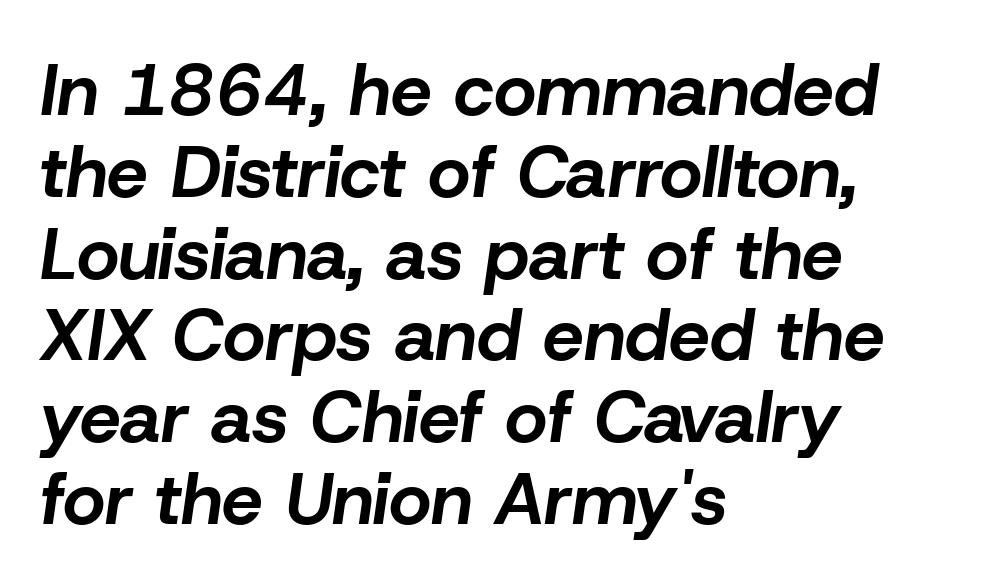
The image shows 73 px bold type, italic (leaning right); set left-aligned, tight line spacing (1.12x), normal letter spacing, not underlined; low stroke contrast and a medium x-height.
